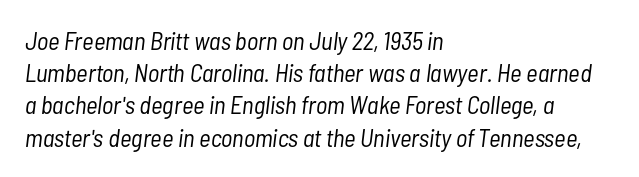
{"italic": "yes", "lean": "right", "slant_degrees": 7, "bold": "no", "underline": "no", "align": "left", "line_spacing": "normal", "line_spacing_ratio": 1.29, "letter_spacing": "normal", "letter_spacing_em": 0.0, "glyph_px": 25}
